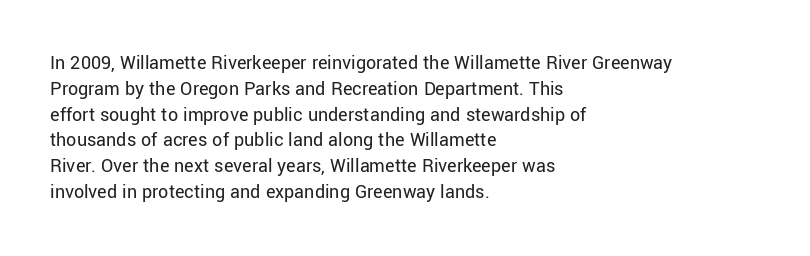
Interline gaps are of average width in this sample. Style check: upright. Tracking here is standard; glyphs follow each other at the usual distance. Stroke mass is kept to a normal reading level or below. Beneath every word, the page is bare. Leftover space on each line is placed entirely after the last word.
